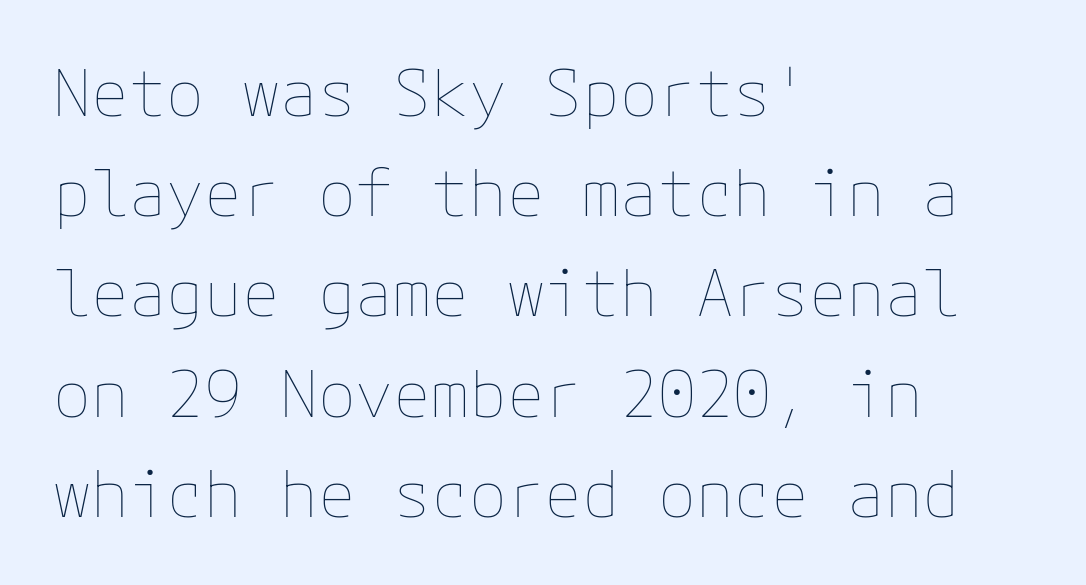
Q: Is the text bold? A: No.
Q: Is the text italic (slanted)? A: No, it is upright.
Q: Is the text underlined? A: No.
Q: How is the paragraph aligned? A: Left-aligned.
Q: Is the spacing between letters normal or unusually wide? A: Normal.
Q: Is the spacing between lines tight, normal or loose? A: Normal.
Q: Width (condensed, normal, or wide)? A: Normal.
Q: Stroke contrast? A: Low.
Q: x-height? A: Medium.
